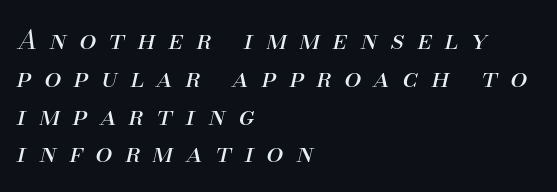
The image shows 27 px text type, italic (leaning right); set left-aligned, normal line spacing (1.4x), unusually wide letter spacing (+0.48 em), not underlined.
